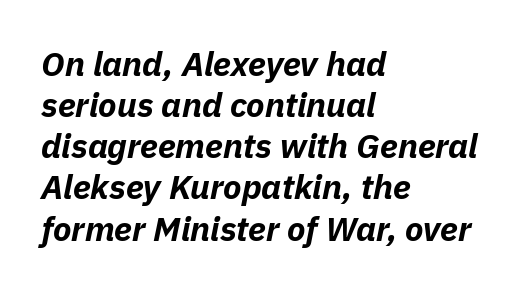
Q: Is the text bold? A: Yes.
Q: Is the text italic (slanted)? A: Yes, it leans right by about 11 degrees.
Q: Is the text underlined? A: No.
Q: How is the paragraph aligned? A: Left-aligned.
Q: Is the spacing between letters normal or unusually wide? A: Normal.
Q: Width (condensed, normal, or wide)? A: Normal.
Q: Stroke contrast? A: Low.
Q: x-height? A: Medium.
Q: Monospaced? A: No.
